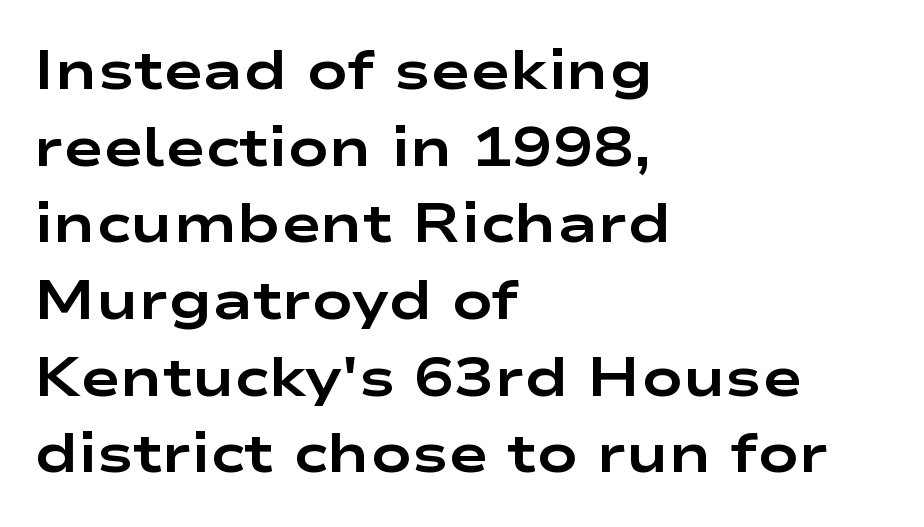
A dark, heavy texture on the line: the type is bold. Unlike italic type, these characters show no tilt at all. Is the block centered? No — it sits flush against the left margin. Words float on clear page, feet unadorned.
